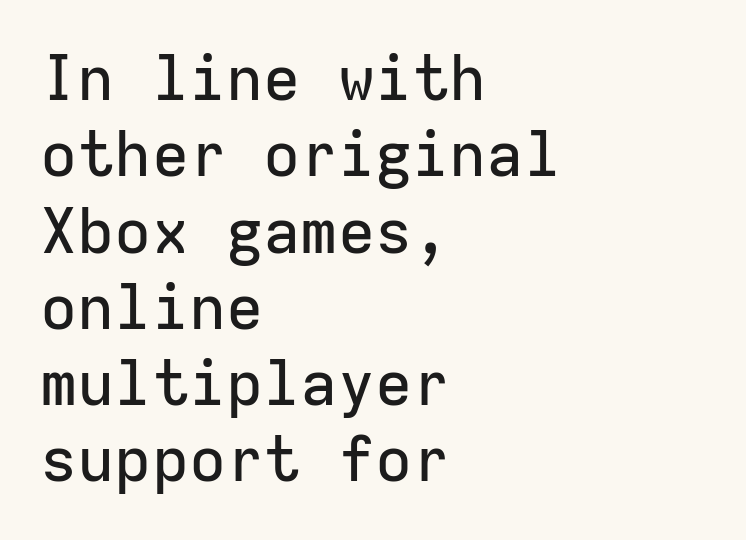
{"serif": "no", "italic": "no", "width": "normal", "stroke_contrast": "low", "x_height": "medium", "monospaced": "yes", "underline": "no", "align": "left", "line_spacing_ratio": 1.23, "letter_spacing": "normal", "letter_spacing_em": 0.0, "glyph_px": 62}
